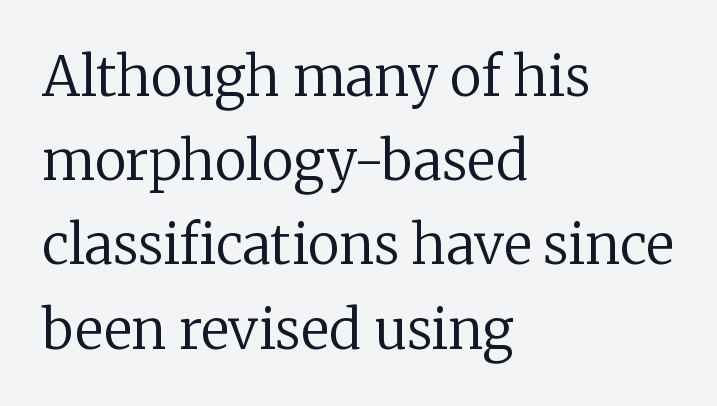
Stroke mass is kept to a normal reading level or below. The rendering uses natural spacing where letterforms have individual widths. Letter spacing: default. Posture: straight, roman, zero tilt. Whoever set this chose a conventional vertical rhythm. Observe the serifs anchoring each vertical stroke in this sample.
